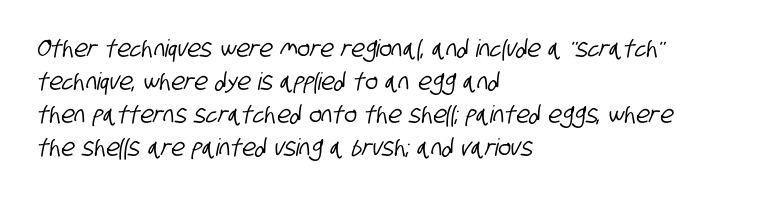
Q: Is the text underlined? A: No.
Q: How is the paragraph aligned? A: Left-aligned.
Q: Is the spacing between letters normal or unusually wide? A: Normal.
Q: Is the spacing between lines tight, normal or loose? A: Normal.
